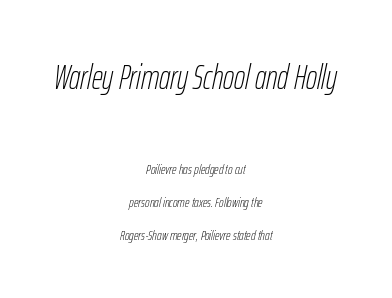
Q: Is the text bold? A: No.
Q: Is the text italic (slanted)? A: Yes, it leans right by about 12 degrees.
Q: Is the text underlined? A: No.
Q: How is the paragraph aligned? A: Centered.
Q: Is the spacing between letters normal or unusually wide? A: Normal.
Q: Is the spacing between lines tight, normal or loose? A: Loose.
Q: Which block of text is set in a larger size, the first (top) or the second (bottom)? A: The first (top) one.
Q: Width (condensed, normal, or wide)? A: Condensed.
Q: Stroke contrast? A: Low.
Q: x-height? A: Medium.
Q: Monospaced? A: No.
